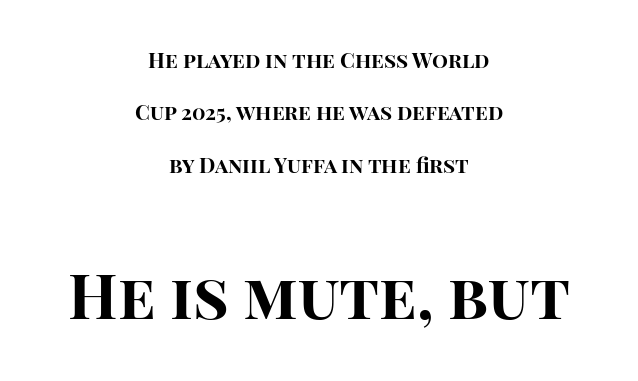
{"serif": "no", "italic": "no", "bold": "yes", "weight": "bold", "width": "normal", "stroke_contrast": "high", "x_height": "large", "monospaced": "no", "underline": "no", "align": "center", "line_spacing": "loose", "line_spacing_ratio": 2.49, "letter_spacing": "normal", "letter_spacing_em": 0.0, "larger_block": "second", "size_ratio": 2.95, "glyph_px": 62}
